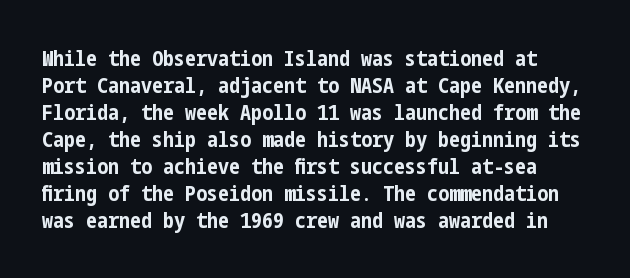
The image shows 22 px bold type, upright; set line spacing 1.23x, normal letter spacing, not underlined.
